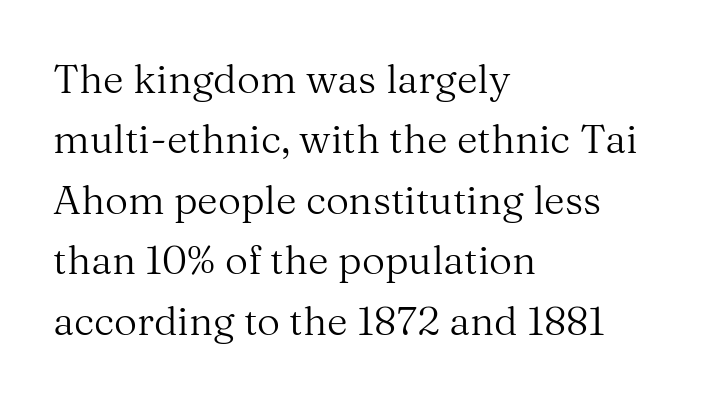
{"serif": "yes", "italic": "no", "bold": "no", "weight": "regular", "width": "normal", "stroke_contrast": "medium", "x_height": "medium", "monospaced": "no", "underline": "no", "align": "left", "line_spacing": "normal", "line_spacing_ratio": 1.51, "letter_spacing": "normal", "letter_spacing_em": 0.0, "glyph_px": 40}
